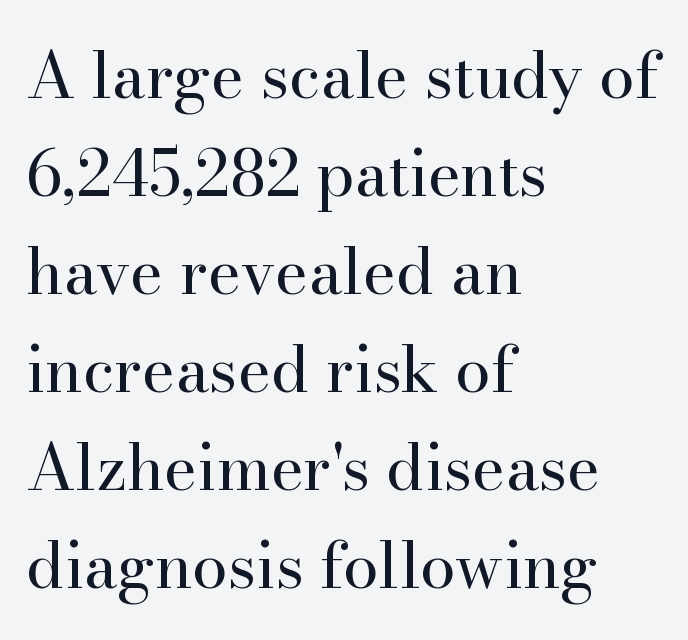
{"serif": "yes", "italic": "no", "bold": "no", "weight": "regular", "width": "normal", "stroke_contrast": "high", "x_height": "small", "monospaced": "no", "underline": "no", "align": "left", "line_spacing": "normal", "line_spacing_ratio": 1.53, "letter_spacing": "normal", "letter_spacing_em": 0.0, "glyph_px": 64}
